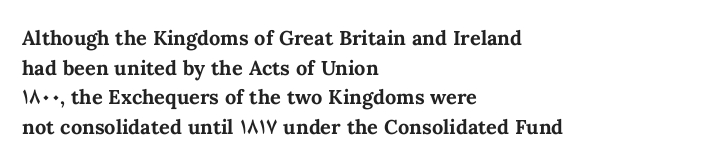
The rendering uses a bold face; every stroke is thick and dark. Compared with a centered layout, this one pins lines to the left instead. Underline: absent. In terms of letterspacing, this is plain default setting. Italic: no, the glyphs are upright roman. How would I describe the line gaps? Plain and ordinary.
